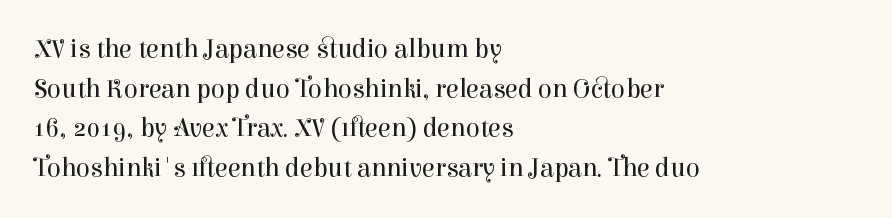
{"italic": "no", "bold": "no", "underline": "no", "align": "left", "line_spacing": "normal", "line_spacing_ratio": 1.52, "letter_spacing": "normal", "letter_spacing_em": 0.0, "glyph_px": 26}
